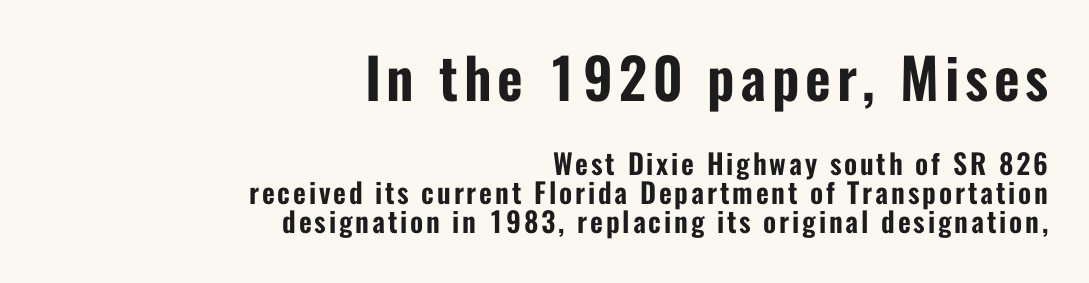
{"serif": "no", "italic": "no", "width": "condensed", "stroke_contrast": "low", "x_height": "medium", "monospaced": "no", "underline": "no", "align": "right", "line_spacing": "tight", "line_spacing_ratio": 1.05, "larger_block": "first", "size_ratio": 2.0, "glyph_px": 56}
